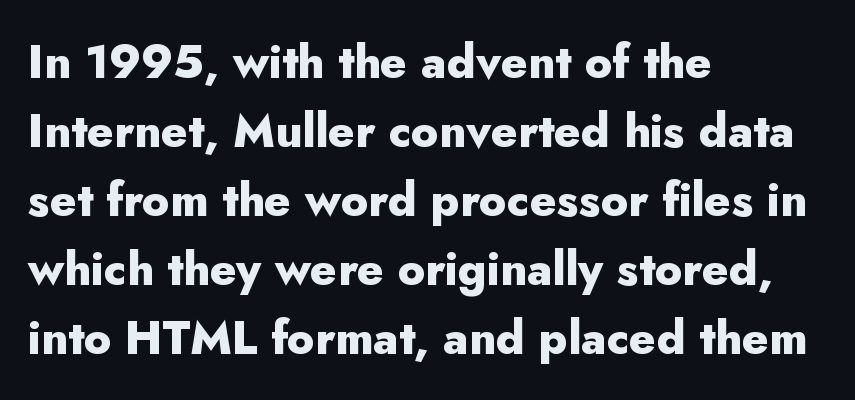
{"serif": "no", "italic": "no", "bold": "yes", "weight": "heavy", "width": "normal", "stroke_contrast": "low", "x_height": "small", "monospaced": "no", "underline": "no", "align": "left", "line_spacing": "normal", "line_spacing_ratio": 1.5, "letter_spacing": "normal", "letter_spacing_em": 0.0, "glyph_px": 46}
